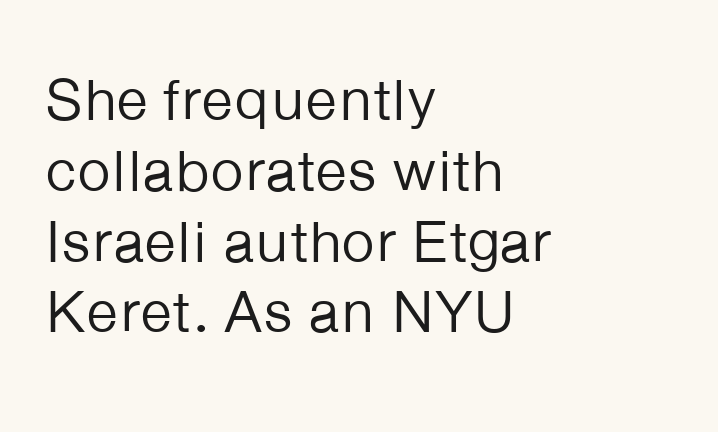
The image shows 59 px regular-weight sans-serif type, upright; set left-aligned, line spacing 1.2x, normal letter spacing, not underlined; low stroke contrast and a medium x-height.
